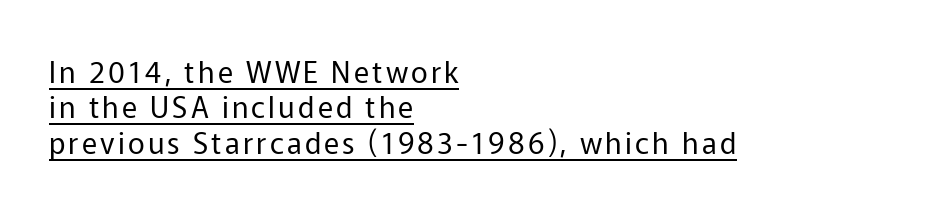
The image shows 29 px regular-weight sans-serif type, upright; set left-aligned, line spacing 1.22x, underlined; low stroke contrast and a medium x-height.
